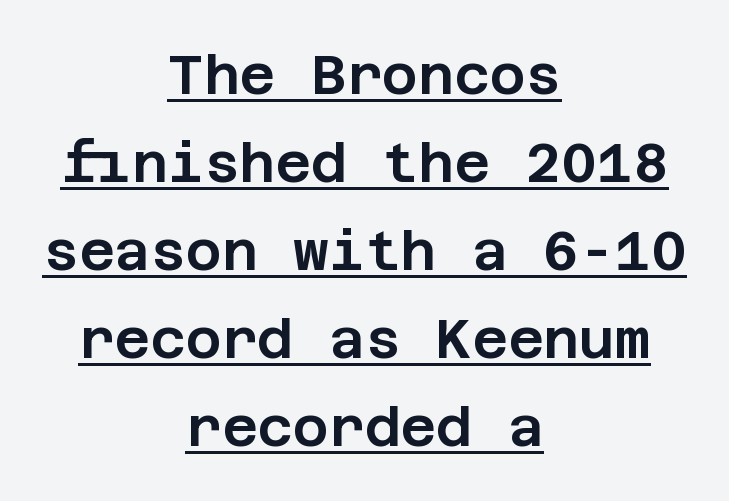
The image shows 55 px sans-serif type, upright; set centered, normal line spacing (1.6x), normal letter spacing, underlined; low stroke contrast and a large x-height.
